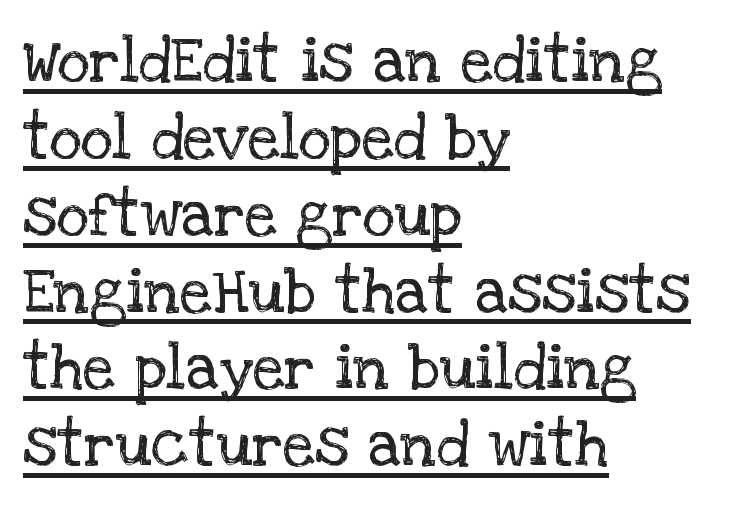
The image shows 63 px regular-weight serif type, upright; set left-aligned, line spacing 1.22x, normal letter spacing, underlined; low stroke contrast and a large x-height.
